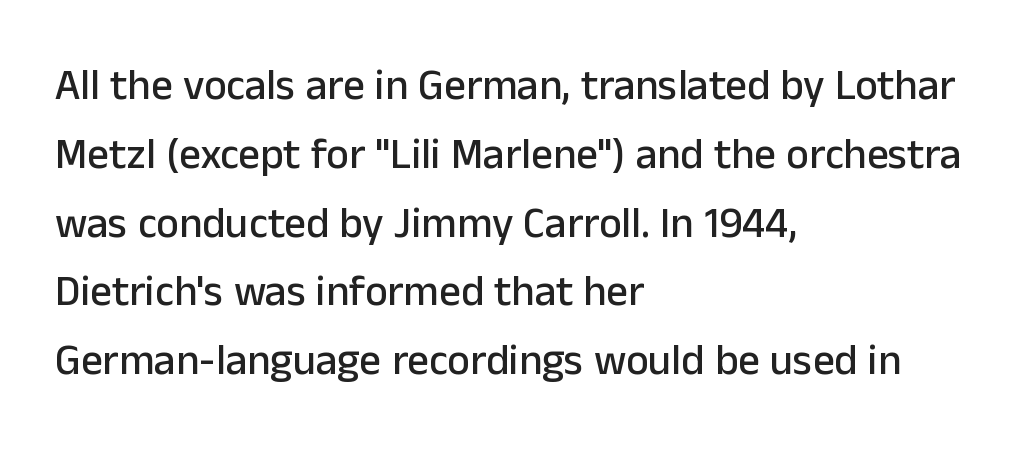
The image shows 43 px sans-serif type, upright; set left-aligned, normal line spacing (1.6x), normal letter spacing, not underlined; low stroke contrast and a medium x-height.
